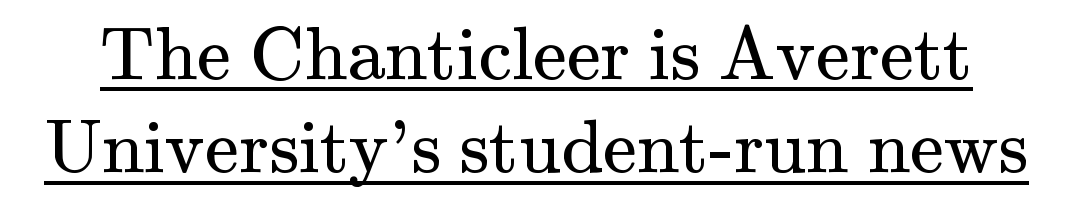
The image shows 76 px regular-weight serif type, upright; set line spacing 1.23x, normal letter spacing, underlined; medium stroke contrast and a small x-height.
